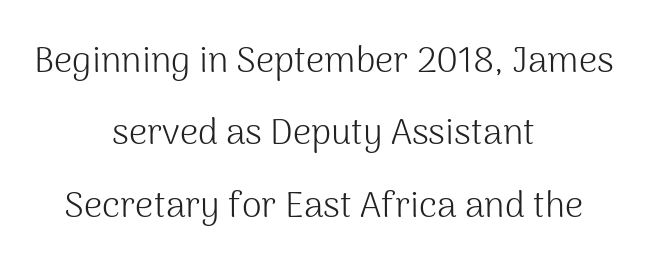
{"serif": "no", "italic": "no", "bold": "no", "weight": "light", "width": "normal", "stroke_contrast": "medium", "x_height": "medium", "monospaced": "no", "underline": "no", "align": "center", "line_spacing": "loose", "line_spacing_ratio": 2.01, "letter_spacing": "normal", "letter_spacing_em": 0.0, "glyph_px": 36}
